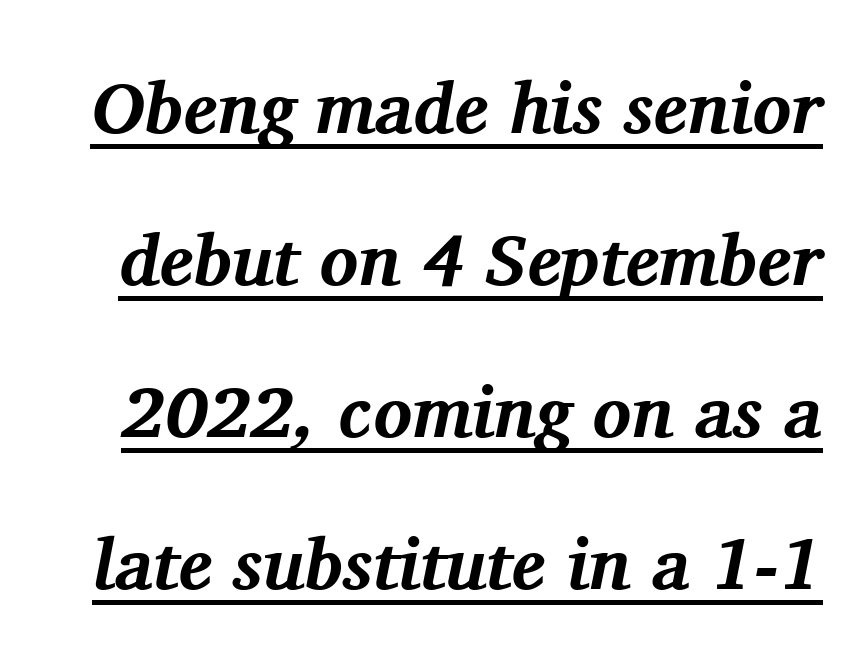
You can tell from the footed stems that serif type was used. The typesetter has applied underlining to the passage shown. The whole block is typeset with a tilt. Nobody touched the tracking dial on this one.
